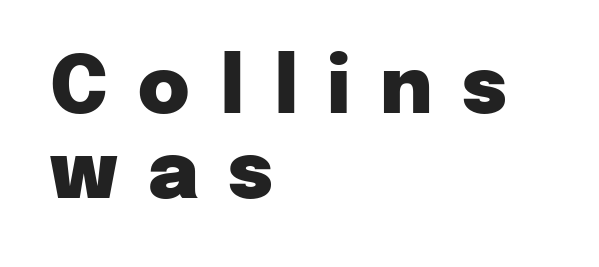
The image shows 79 px heavy sans-serif type, upright; set left-aligned, tight line spacing (1.07x), unusually wide letter spacing (+0.38 em), not underlined; low stroke contrast and a medium x-height.
